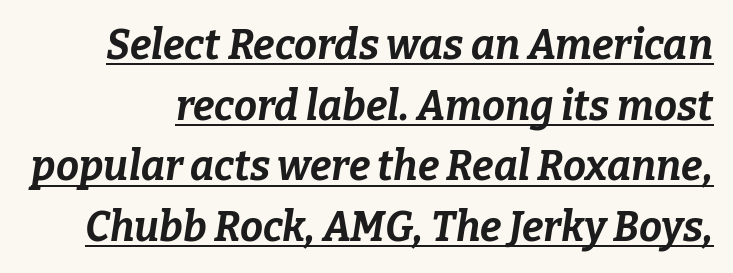
Q: Is the text bold? A: Yes.
Q: Is the text italic (slanted)? A: Yes, it leans right by about 9 degrees.
Q: Is the text underlined? A: Yes.
Q: Is the spacing between letters normal or unusually wide? A: Normal.
Q: Is the spacing between lines tight, normal or loose? A: Normal.
Q: Width (condensed, normal, or wide)? A: Normal.
Q: Stroke contrast? A: Low.
Q: x-height? A: Medium.
Q: Monospaced? A: No.
